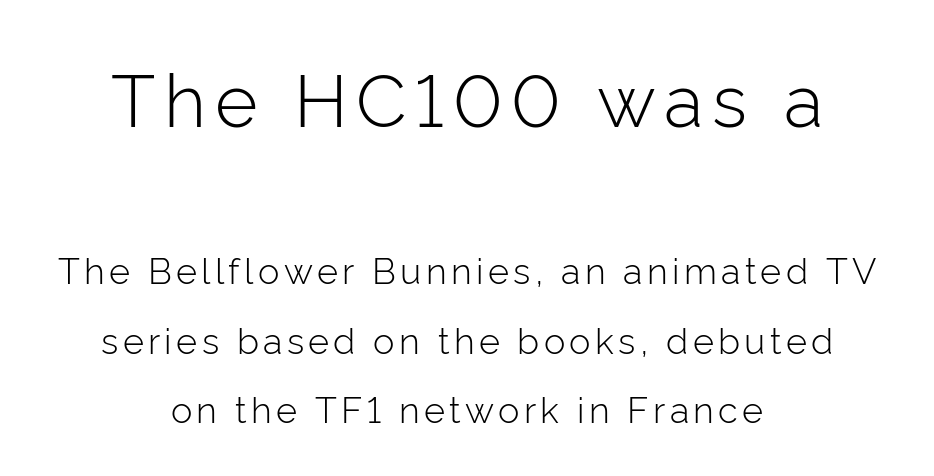
Is the block centered? Yes — each line is placed symmetrically about the middle. Italic? Not at all — the glyphs are vertical. A typesetter would call this leading open, well beyond the default. Nobody drew a line under any word here.
